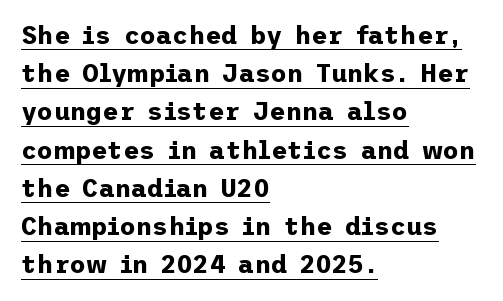
{"italic": "no", "bold": "yes", "underline": "yes", "align": "left", "line_spacing": "normal", "line_spacing_ratio": 1.53, "letter_spacing": "normal", "letter_spacing_em": 0.0, "glyph_px": 25}
